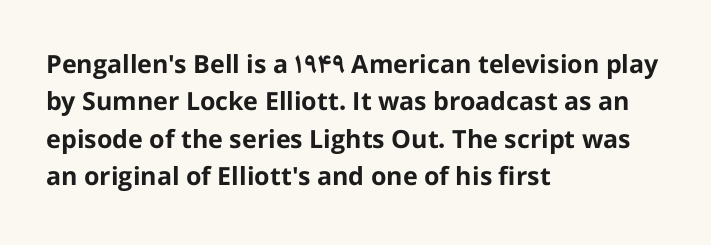
Baseline-to-baseline distance is the conventional proportion of letter height. The typesetter chose a ragged-right arrangement here. The zone under the glyphs is completely vacant. Typesetter's note: full bold, strokes at maximum text heaviness. In terms of posture, this sample is upright. The horizontal fit of the characters is conventional and even.
